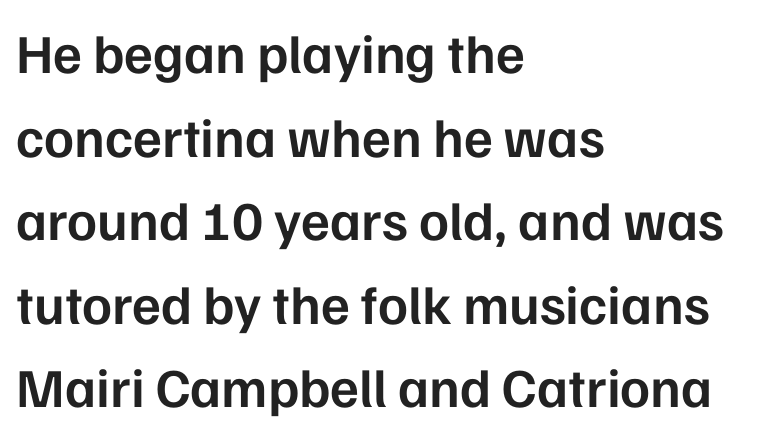
The image shows 55 px semibold sans-serif type, upright; set left-aligned, normal line spacing (1.52x), normal letter spacing, not underlined; low stroke contrast and a medium x-height.
